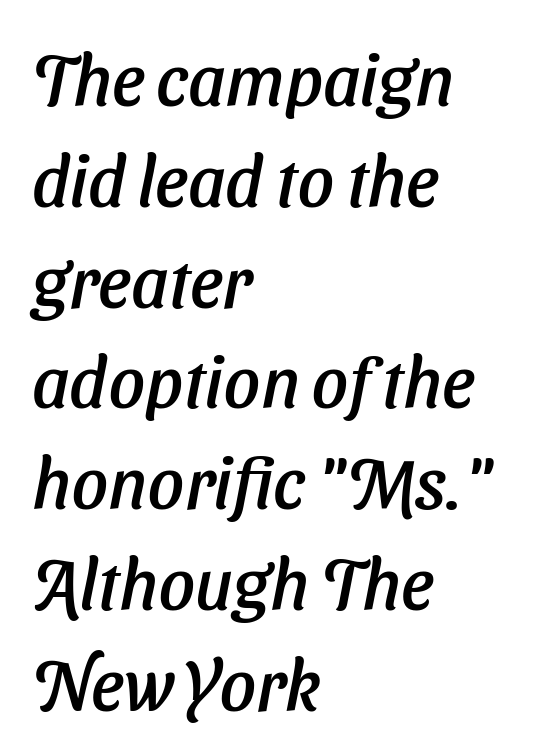
There's an unmistakable incline to the writing here. Beneath every word, the page is bare. Notice how descenders clear the ascenders below comfortably — that's standard leading. One-word summary of the alignment: left. Here the designer chose a conventional face with non-uniform glyph widths. Observe the ordinary spacing: letters are neighbours, not strangers.
